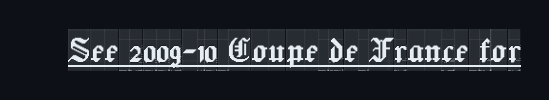
{"serif": "yes", "italic": "no", "width": "condensed", "x_height": "large", "monospaced": "no", "underline": "yes", "letter_spacing": "normal", "letter_spacing_em": 0.0, "glyph_px": 41}
